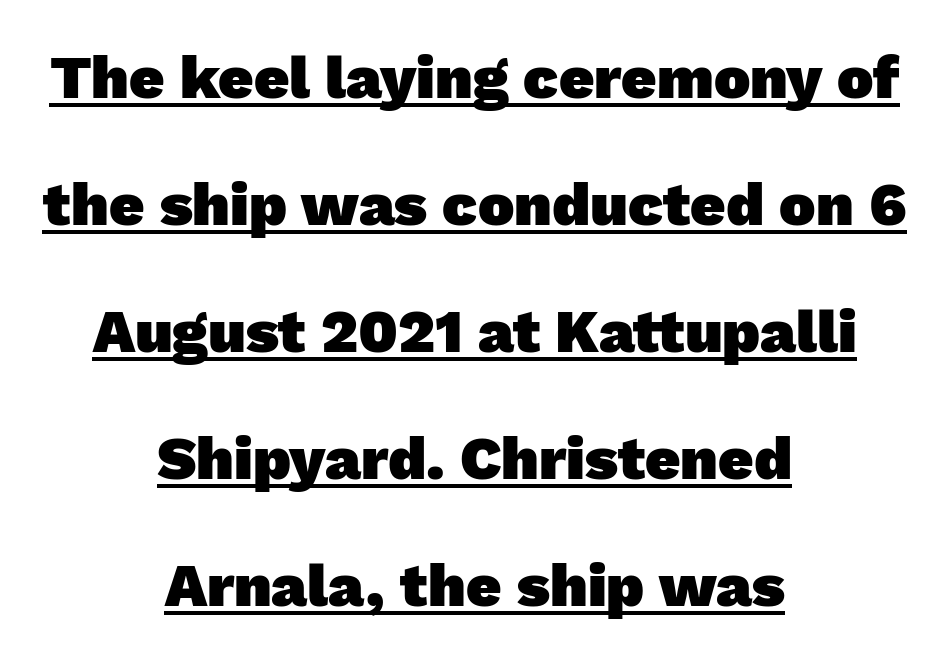
Q: Is the text bold? A: Yes.
Q: Is the typeface a serif or a sans-serif typeface? A: Sans-serif.
Q: Is the text underlined? A: Yes.
Q: How is the paragraph aligned? A: Centered.
Q: Is the spacing between letters normal or unusually wide? A: Normal.
Q: Is the spacing between lines tight, normal or loose? A: Loose.
Q: Width (condensed, normal, or wide)? A: Normal.
Q: Stroke contrast? A: Low.
Q: x-height? A: Medium.
Q: Monospaced? A: No.
